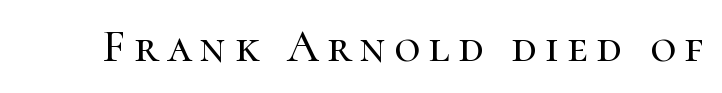
To sum up the face: it has serifs. Descenders are the only things crossing below the line. Vertical strokes here are truly vertical. A typesetter would call this proportional, since set widths differ per character.
